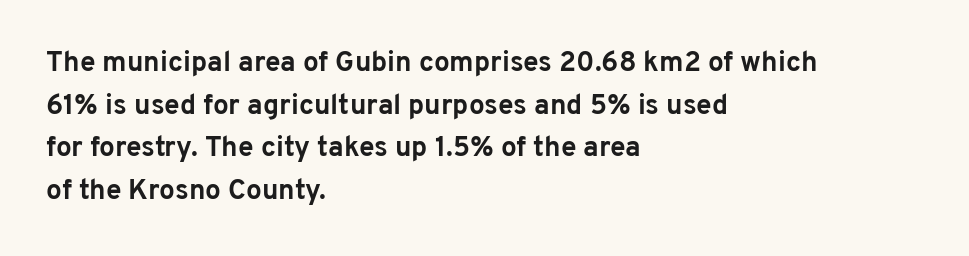
Q: Is the text bold? A: Yes.
Q: Is the text italic (slanted)? A: No, it is upright.
Q: Is the typeface a serif or a sans-serif typeface? A: Sans-serif.
Q: Is the text underlined? A: No.
Q: How is the paragraph aligned? A: Left-aligned.
Q: Is the spacing between letters normal or unusually wide? A: Normal.
Q: Is the spacing between lines tight, normal or loose? A: Normal.
Q: Width (condensed, normal, or wide)? A: Normal.
Q: Stroke contrast? A: Low.
Q: x-height? A: Medium.
Q: Monospaced? A: No.
